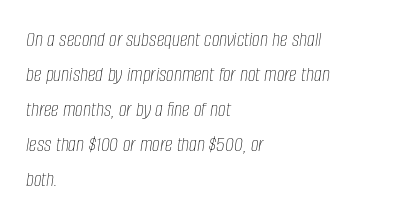
Q: Is the text bold? A: No.
Q: Is the text italic (slanted)? A: Yes, it leans right by about 8 degrees.
Q: Is the text underlined? A: No.
Q: How is the paragraph aligned? A: Left-aligned.
Q: Is the spacing between letters normal or unusually wide? A: Normal.
Q: Is the spacing between lines tight, normal or loose? A: Normal.
